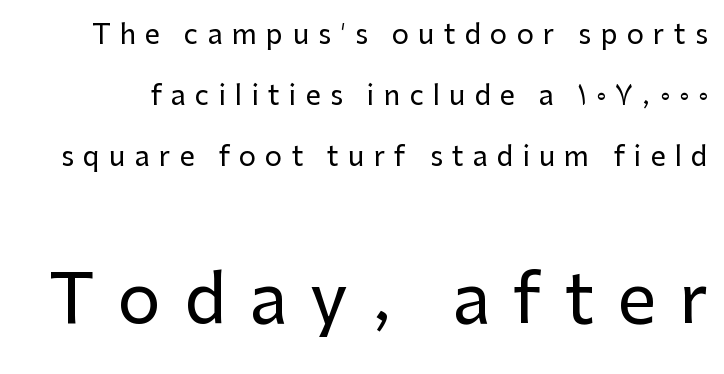
The image shows 68 px sans-serif type, upright; set loose line spacing (2.26x), unusually wide letter spacing (+0.34 em), not underlined; the second (bottom) block is 2.52x larger; low stroke contrast and a medium x-height.
